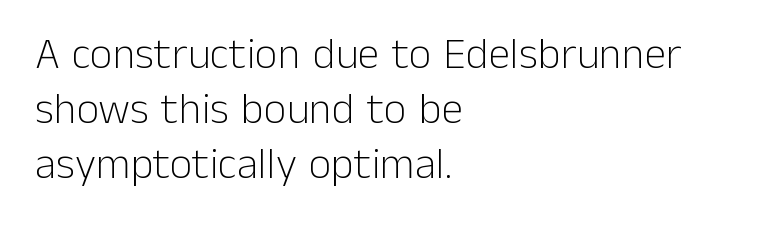
{"serif": "no", "italic": "no", "bold": "no", "weight": "light", "width": "normal", "stroke_contrast": "low", "x_height": "medium", "monospaced": "no", "underline": "no", "align": "left", "line_spacing": "normal", "line_spacing_ratio": 1.25, "letter_spacing": "normal", "letter_spacing_em": 0.0, "glyph_px": 44}
